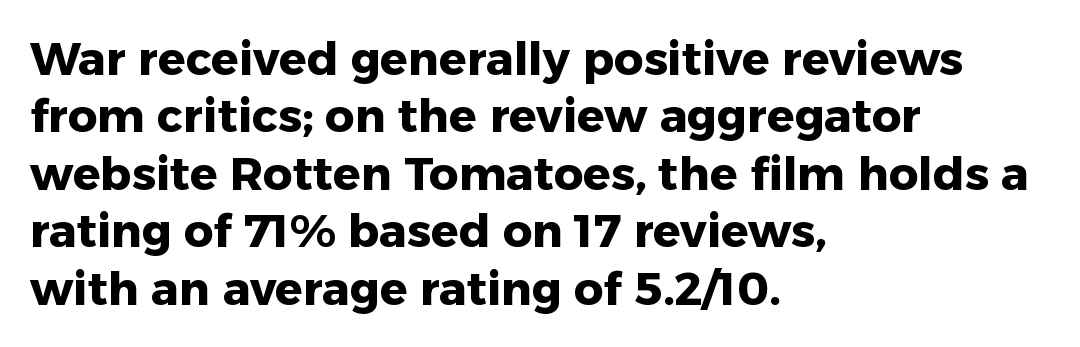
Q: Is the text bold? A: Yes.
Q: Is the text italic (slanted)? A: No, it is upright.
Q: Is the typeface a serif or a sans-serif typeface? A: Sans-serif.
Q: Is the text underlined? A: No.
Q: How is the paragraph aligned? A: Left-aligned.
Q: Is the spacing between letters normal or unusually wide? A: Normal.
Q: Is the spacing between lines tight, normal or loose? A: Normal.
Q: Width (condensed, normal, or wide)? A: Normal.
Q: Stroke contrast? A: Low.
Q: x-height? A: Medium.
Q: Monospaced? A: No.
